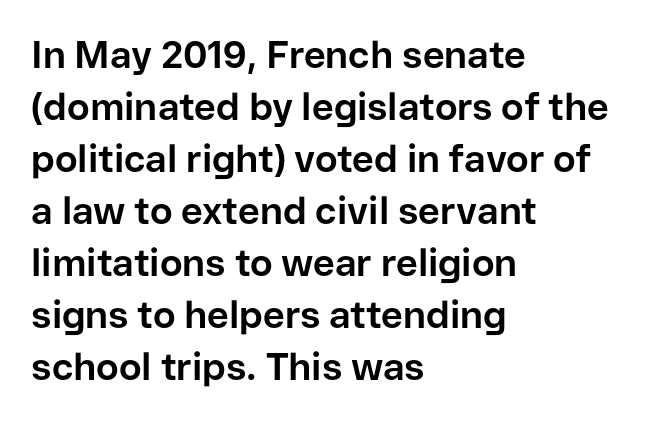
All the whitespace from short lines collects on the right. Quick note: not italic, upright. Chunky letters — that's bold for sure. Spacing verdict: proportional, widths tailored to each character. The block of text has a typical density, with ordinary space between rows. Serif or sans? Sans — the stroke terminals are bare.
